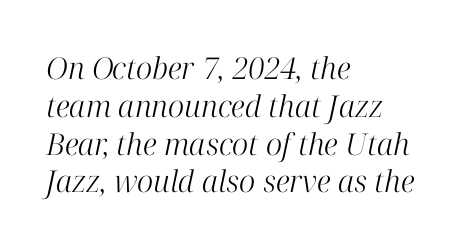
{"serif": "yes", "italic": "yes", "lean": "right", "slant_degrees": 12, "bold": "no", "weight": "light", "width": "normal", "stroke_contrast": "high", "x_height": "medium", "monospaced": "no", "underline": "no", "align": "left", "line_spacing": "normal", "line_spacing_ratio": 1.26, "letter_spacing": "normal", "letter_spacing_em": 0.0, "glyph_px": 30}
